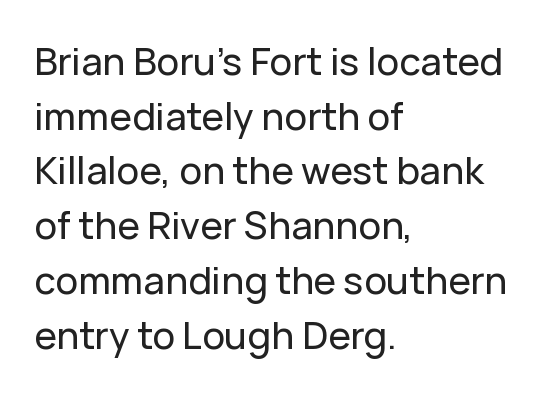
Q: Is the text italic (slanted)? A: No, it is upright.
Q: Is the typeface a serif or a sans-serif typeface? A: Sans-serif.
Q: Is the text underlined? A: No.
Q: How is the paragraph aligned? A: Left-aligned.
Q: Is the spacing between letters normal or unusually wide? A: Normal.
Q: Is the spacing between lines tight, normal or loose? A: Normal.
Q: Width (condensed, normal, or wide)? A: Normal.
Q: Stroke contrast? A: Low.
Q: x-height? A: Medium.
Q: Monospaced? A: No.
